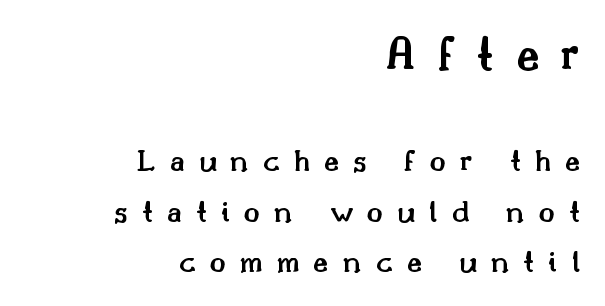
{"serif": "yes", "italic": "no", "bold": "semi", "weight": "semibold", "width": "normal", "stroke_contrast": "medium", "x_height": "small", "monospaced": "no", "underline": "no", "align": "right", "line_spacing": "normal", "line_spacing_ratio": 1.53, "letter_spacing": "wide", "letter_spacing_em": 0.43, "larger_block": "first", "size_ratio": 1.52, "glyph_px": 50}
